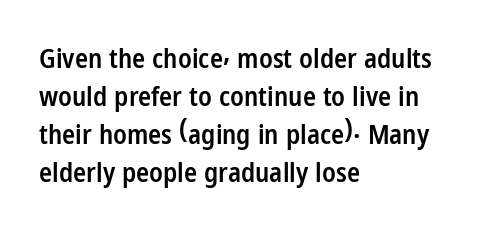
Q: Is the text bold? A: Semi-bold.
Q: Is the text italic (slanted)? A: No, it is upright.
Q: Is the text underlined? A: No.
Q: How is the paragraph aligned? A: Left-aligned.
Q: Is the spacing between letters normal or unusually wide? A: Normal.
Q: Is the spacing between lines tight, normal or loose? A: Normal.
